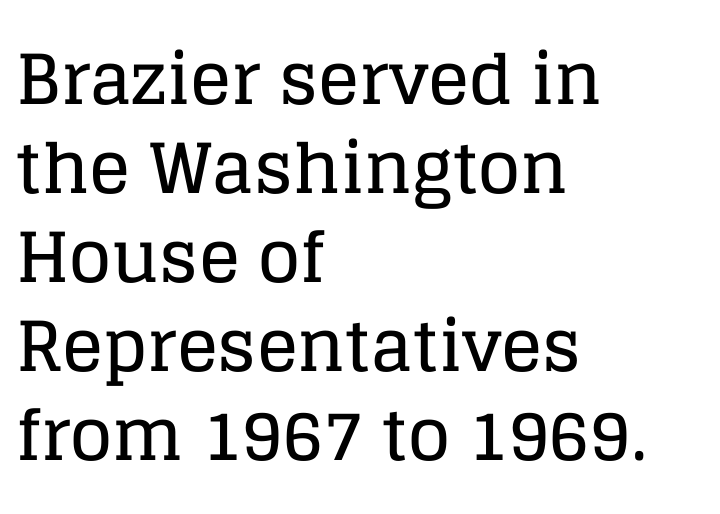
{"serif": "yes", "italic": "no", "width": "normal", "stroke_contrast": "low", "x_height": "large", "monospaced": "no", "underline": "no", "align": "left", "line_spacing": "normal", "line_spacing_ratio": 1.29, "letter_spacing": "normal", "letter_spacing_em": 0.0, "glyph_px": 69}
